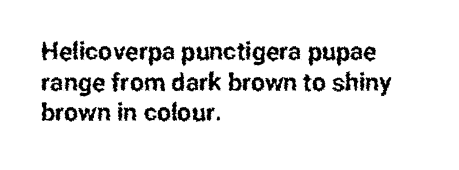
{"italic": "no", "underline": "no", "align": "left", "line_spacing_ratio": 1.23, "letter_spacing": "normal", "letter_spacing_em": 0.0, "glyph_px": 25}
